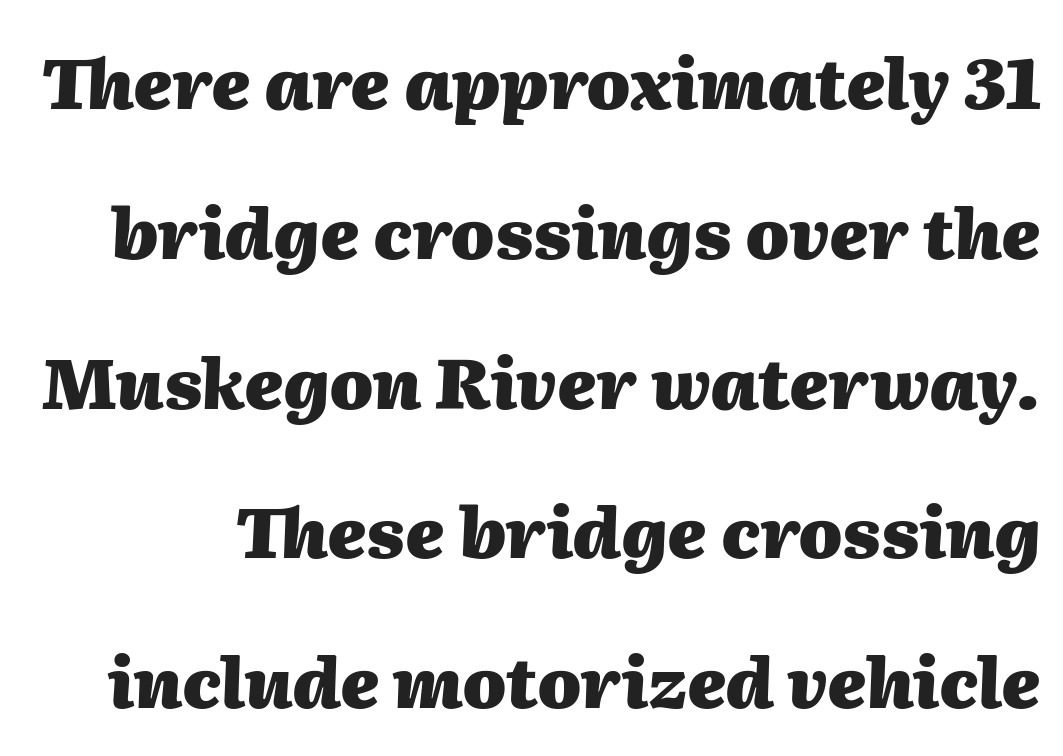
Q: Is the text bold? A: Yes.
Q: Is the text italic (slanted)? A: Yes, it leans right by about 2 degrees.
Q: Is the text underlined? A: No.
Q: Is the spacing between letters normal or unusually wide? A: Normal.
Q: Is the spacing between lines tight, normal or loose? A: Loose.
Q: Width (condensed, normal, or wide)? A: Normal.
Q: Stroke contrast? A: Medium.
Q: x-height? A: Medium.
Q: Monospaced? A: No.
